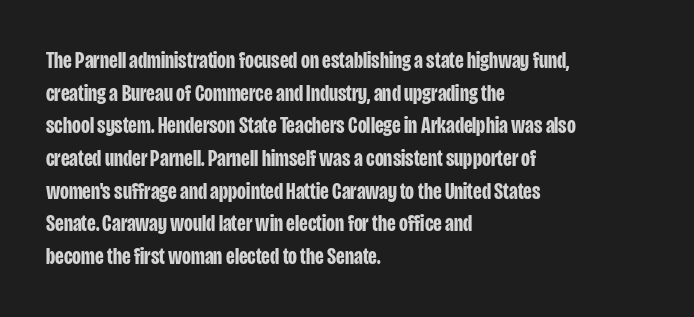
The image shows 23 px bold type, upright; set left-aligned, normal line spacing (1.42x), normal letter spacing, not underlined.
